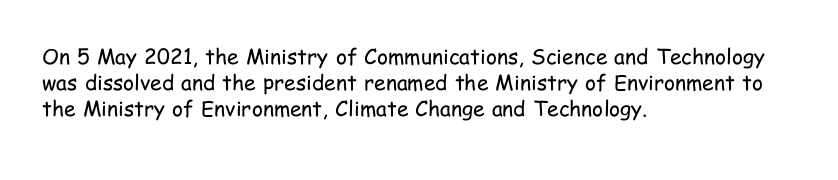
Q: Is the text bold? A: No.
Q: Is the text italic (slanted)? A: No, it is upright.
Q: Is the text underlined? A: No.
Q: How is the paragraph aligned? A: Left-aligned.
Q: Is the spacing between letters normal or unusually wide? A: Normal.
